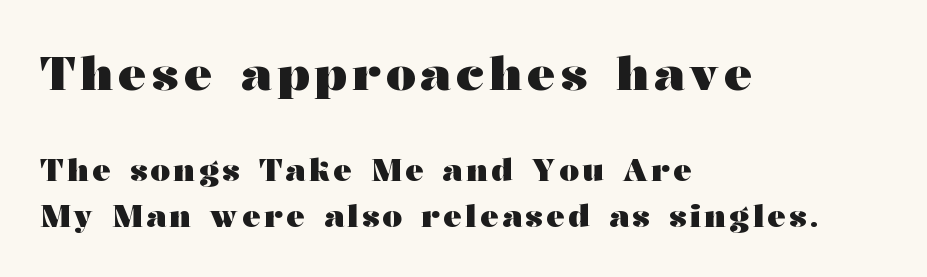
This is heavy type, rendered in bold. Is the lower block the larger one? No — the upper block carries the bigger type. Do the characters align in a grid? No, the font is proportional. Regarding leading, the lines here are spaced in the standard way. Check the space under the baseline: it is left empty. I'd call this a serif setting — the letters wear small feet.
